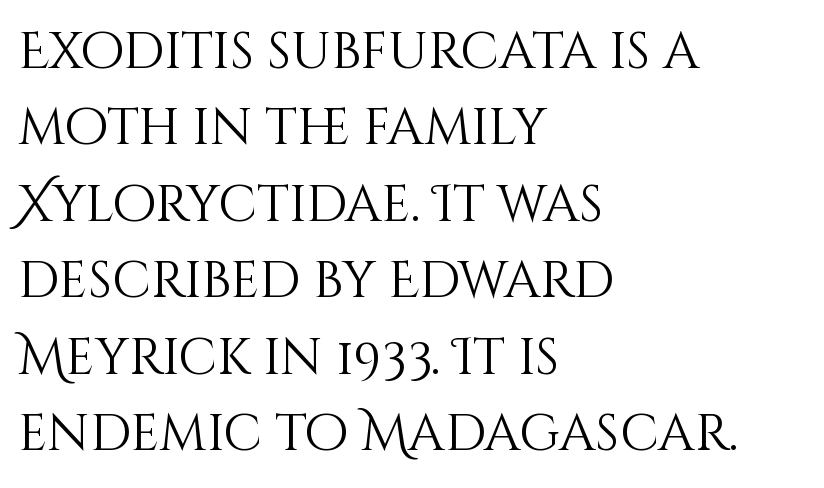
{"italic": "no", "bold": "no", "weight": "light", "width": "normal", "stroke_contrast": "medium", "x_height": "large", "monospaced": "no", "underline": "no", "align": "left", "line_spacing": "normal", "line_spacing_ratio": 1.5, "letter_spacing": "normal", "letter_spacing_em": 0.0, "glyph_px": 51}
